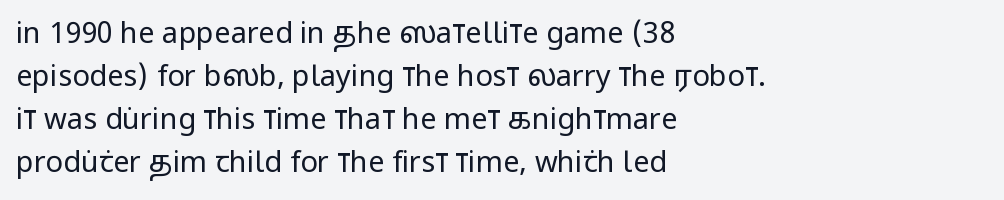
Q: Is the text bold? A: No.
Q: Is the text italic (slanted)? A: No, it is upright.
Q: Is the typeface a serif or a sans-serif typeface? A: Sans-serif.
Q: Is the text underlined? A: No.
Q: How is the paragraph aligned? A: Left-aligned.
Q: Is the spacing between letters normal or unusually wide? A: Normal.
Q: Is the spacing between lines tight, normal or loose? A: Normal.
Q: Width (condensed, normal, or wide)? A: Condensed.
Q: Stroke contrast? A: Low.
Q: x-height? A: Large.
Q: Monospaced? A: No.
